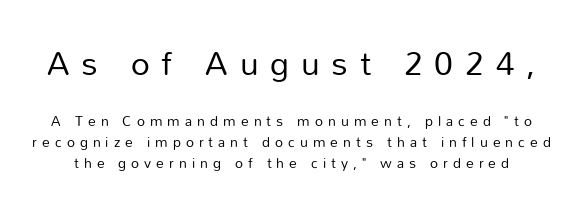
This rendering features lettering with no underline. Characters remain perfectly vertical along every line. The rendering uses a moderate line-height, typical for paragraphs. The initial chunk of copy outweighs the following chunk in type size. The typeface has the unassuming heft of standard copy or less. The glyphs in this specimen are sans serif.
